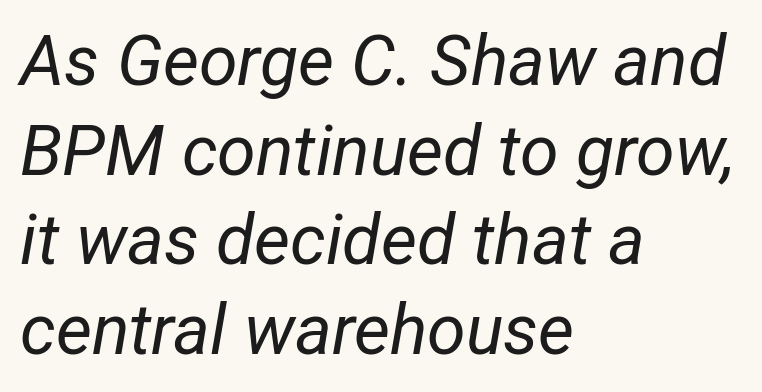
{"italic": "yes", "lean": "right", "slant_degrees": 12, "bold": "no", "weight": "regular", "width": "condensed", "stroke_contrast": "low", "x_height": "medium", "monospaced": "no", "underline": "no", "align": "left", "line_spacing": "normal", "line_spacing_ratio": 1.28, "letter_spacing": "normal", "letter_spacing_em": 0.0, "glyph_px": 70}
